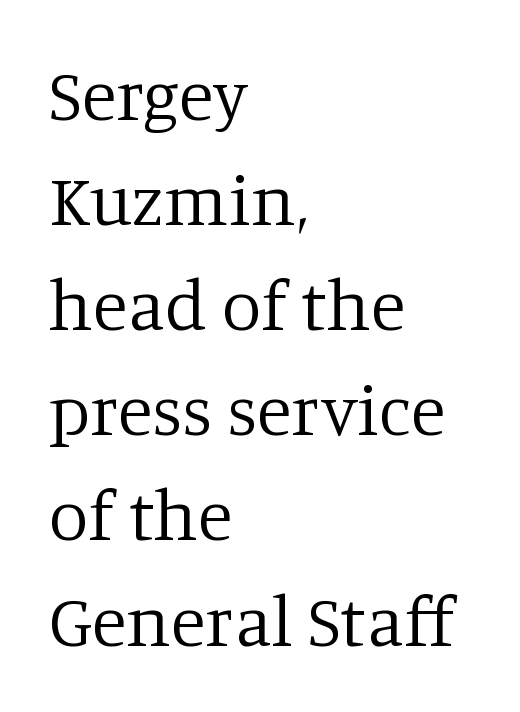
The image shows 72 px regular-weight serif type, upright; set left-aligned, normal line spacing (1.46x), normal letter spacing, not underlined; low stroke contrast and a large x-height.
